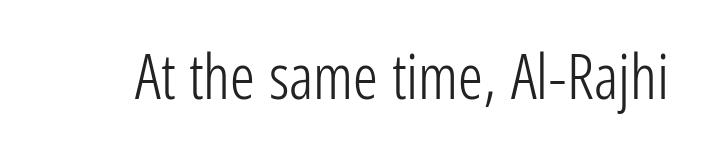
The image shows 62 px light, condensed sans-serif type, upright; set normal letter spacing, not underlined; low stroke contrast and a medium x-height.
